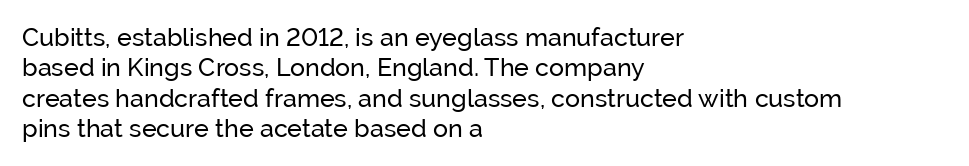
Q: Is the text bold? A: No.
Q: Is the text italic (slanted)? A: No, it is upright.
Q: Is the text underlined? A: No.
Q: How is the paragraph aligned? A: Left-aligned.
Q: Is the spacing between letters normal or unusually wide? A: Normal.
